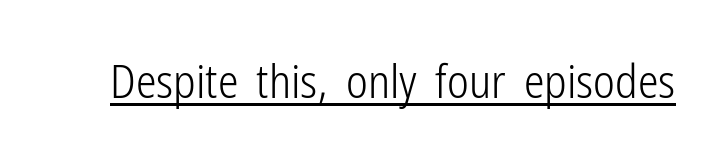
The image shows 46 px light, condensed sans-serif type, upright; set normal letter spacing, underlined; low stroke contrast and a medium x-height.
